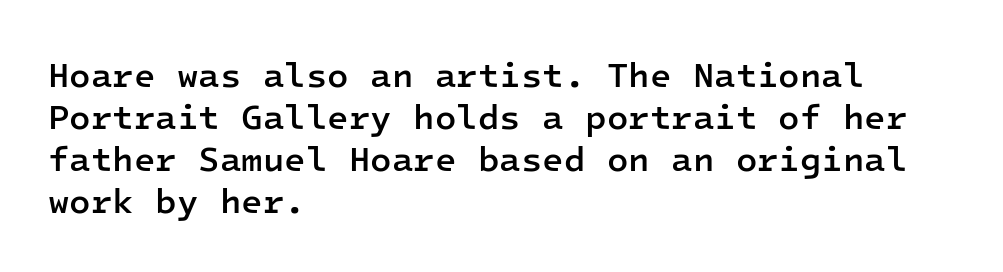
Q: Is the text bold? A: Semi-bold.
Q: Is the text italic (slanted)? A: No, it is upright.
Q: Is the typeface a serif or a sans-serif typeface? A: Sans-serif.
Q: Is the text underlined? A: No.
Q: How is the paragraph aligned? A: Left-aligned.
Q: Is the spacing between letters normal or unusually wide? A: Normal.
Q: Width (condensed, normal, or wide)? A: Normal.
Q: Stroke contrast? A: Low.
Q: x-height? A: Medium.
Q: Monospaced? A: Yes.
